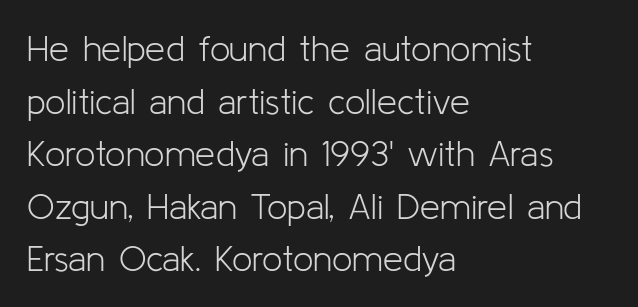
{"serif": "no", "italic": "no", "bold": "no", "weight": "light", "width": "normal", "stroke_contrast": "low", "x_height": "medium", "monospaced": "no", "underline": "no", "align": "left", "line_spacing": "normal", "line_spacing_ratio": 1.46, "letter_spacing": "normal", "letter_spacing_em": 0.0, "glyph_px": 36}
